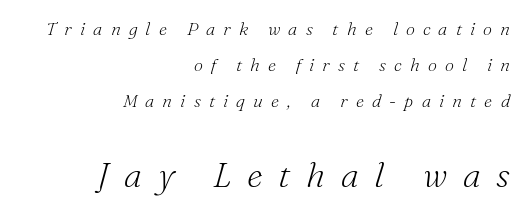
{"serif": "yes", "italic": "yes", "lean": "right", "slant_degrees": 16, "bold": "no", "weight": "light", "width": "normal", "stroke_contrast": "medium", "x_height": "small", "monospaced": "no", "underline": "no", "align": "right", "line_spacing": "loose", "line_spacing_ratio": 1.99, "letter_spacing": "wide", "letter_spacing_em": 0.45, "larger_block": "second", "size_ratio": 1.94, "glyph_px": 35}
